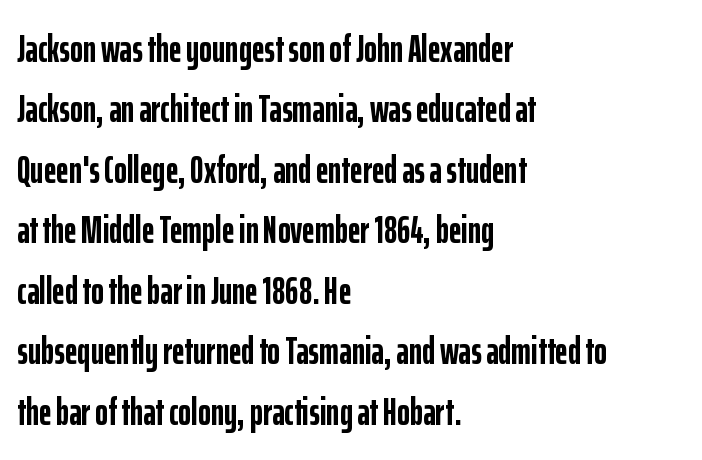
{"serif": "no", "italic": "no", "bold": "yes", "weight": "semibold", "width": "condensed", "stroke_contrast": "low", "x_height": "medium", "monospaced": "no", "underline": "no", "align": "left", "line_spacing": "normal", "line_spacing_ratio": 1.55, "letter_spacing": "normal", "letter_spacing_em": 0.0, "glyph_px": 39}
